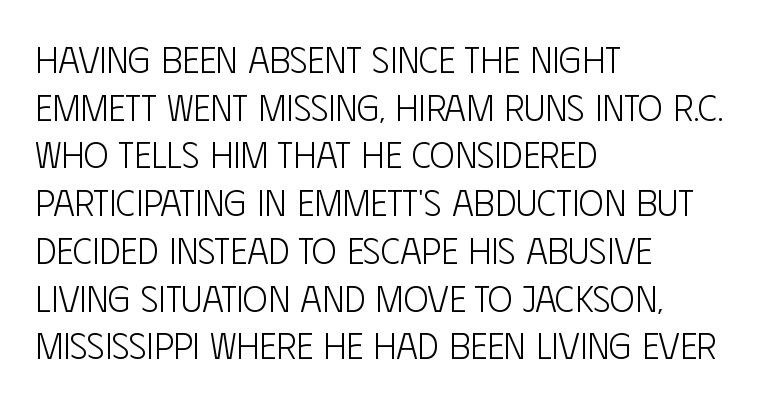
{"serif": "no", "italic": "no", "bold": "no", "weight": "light", "width": "condensed", "stroke_contrast": "low", "x_height": "large", "monospaced": "no", "underline": "no", "align": "left", "line_spacing": "normal", "line_spacing_ratio": 1.29, "letter_spacing": "normal", "letter_spacing_em": 0.0, "glyph_px": 37}
